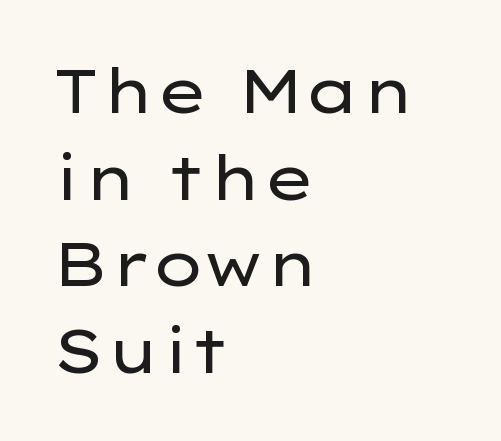
Q: Is the text bold? A: No.
Q: Is the text italic (slanted)? A: No, it is upright.
Q: Is the typeface a serif or a sans-serif typeface? A: Sans-serif.
Q: Is the text underlined? A: No.
Q: How is the paragraph aligned? A: Left-aligned.
Q: Is the spacing between letters normal or unusually wide? A: Normal.
Q: Is the spacing between lines tight, normal or loose? A: Normal.
Q: Width (condensed, normal, or wide)? A: Wide.
Q: Stroke contrast? A: Low.
Q: x-height? A: Medium.
Q: Monospaced? A: No.
